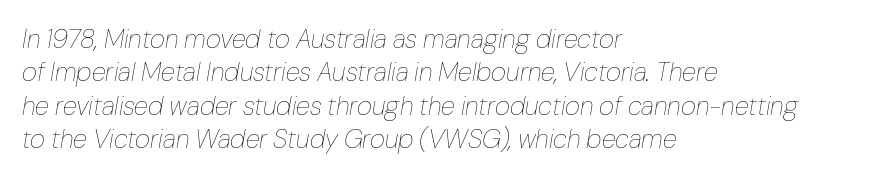
Decoration check: the copy has no underline. Regular leading. Leftover space on each line is placed entirely after the last word. Standard letterfit; no display-style spreading of the glyphs. The axis of the letterforms is tilted away from vertical.
